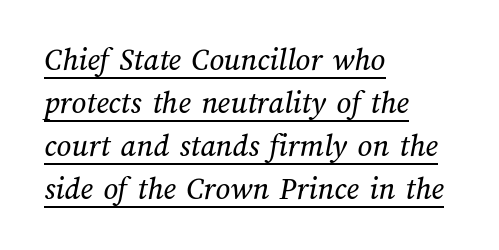
Default kerning and tracking; the words read as compact shapes. The passage shown stacks its lines at a standard gap. Horizontally, the lines are justified to the leading edge only. Here the designer chose a conventional face with non-uniform glyph widths. These characters rest on top of a visible drawn line.
